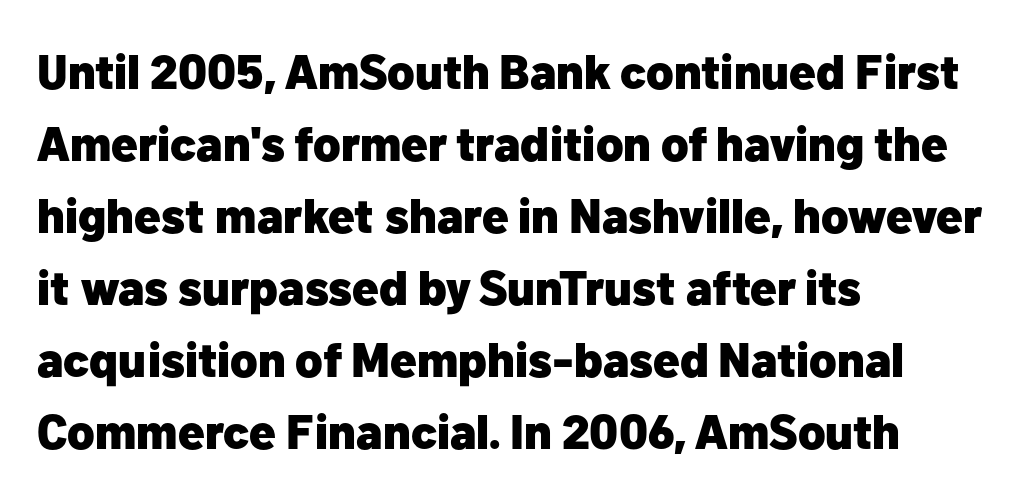
A bare baseline throughout the passage. Observe the ordinary spacing: letters are neighbours, not strangers. No feet cap the strokes, marking this as sans-serif type. Posture: upright roman. Regular leading. Note the varied advance widths — an 'i' is clearly narrower than an 'm'.
